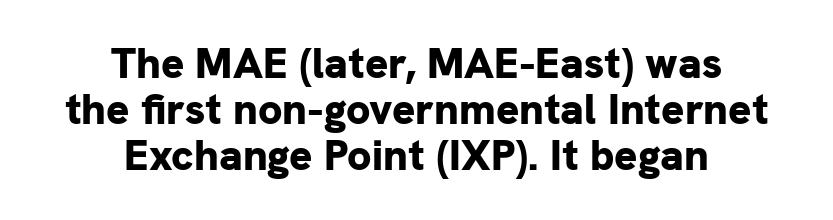
The gap between lines stays unmarked. Is the block centered? Yes — each line is placed symmetrically about the middle. Characters follow at the spacing the type designer built in. The designer dialed line spacing down below the default. If you drew a line through each stem, it would be perfectly vertical.
